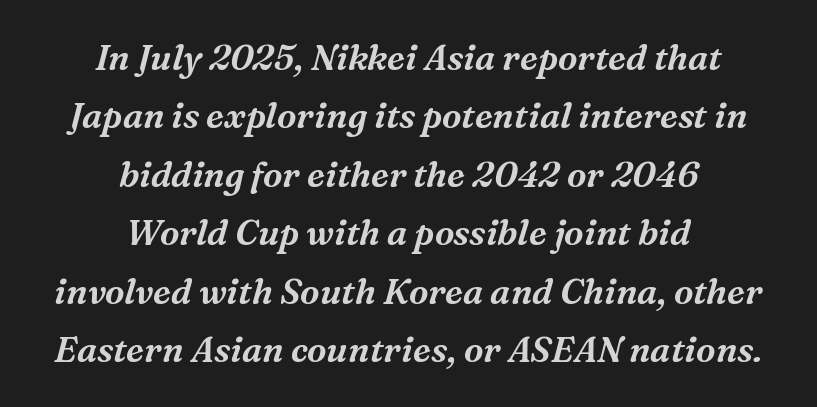
{"serif": "yes", "italic": "yes", "lean": "right", "slant_degrees": 16, "width": "normal", "stroke_contrast": "medium", "x_height": "medium", "monospaced": "no", "underline": "no", "align": "center", "line_spacing": "normal", "line_spacing_ratio": 1.67, "letter_spacing": "normal", "letter_spacing_em": 0.0, "glyph_px": 35}
